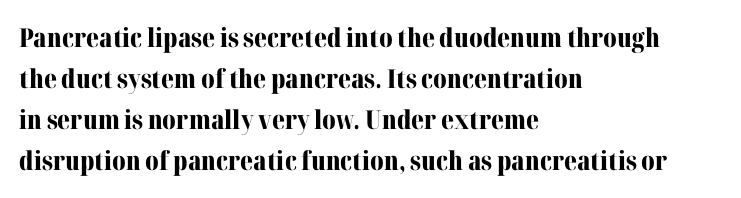
Standard letterfit; no display-style spreading of the glyphs. Compared with typical paragraphs, the rows here are spaced about the same. A bare baseline throughout the passage. Every stem runs plumb, perpendicular to the baseline. The typesetter chose a ragged-right arrangement here. The font is running at its bold setting.
